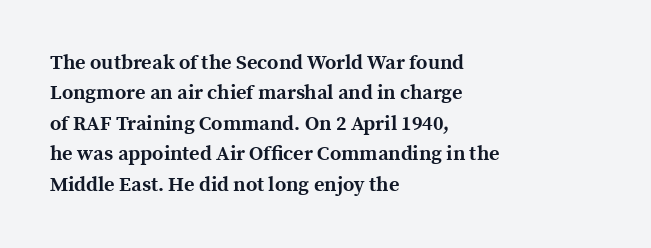
{"italic": "no", "bold": "yes", "underline": "no", "align": "left", "line_spacing": "normal", "line_spacing_ratio": 1.52, "letter_spacing": "normal", "letter_spacing_em": 0.0, "glyph_px": 20}
